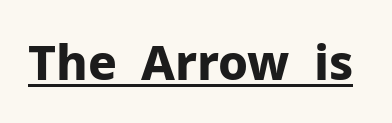
Heavy, bold letterforms. A baseline rule has been typeset under these characters. Compared with typical body copy, the letter spacing here is the same. These lines are rendered in a variable-pitch font.
